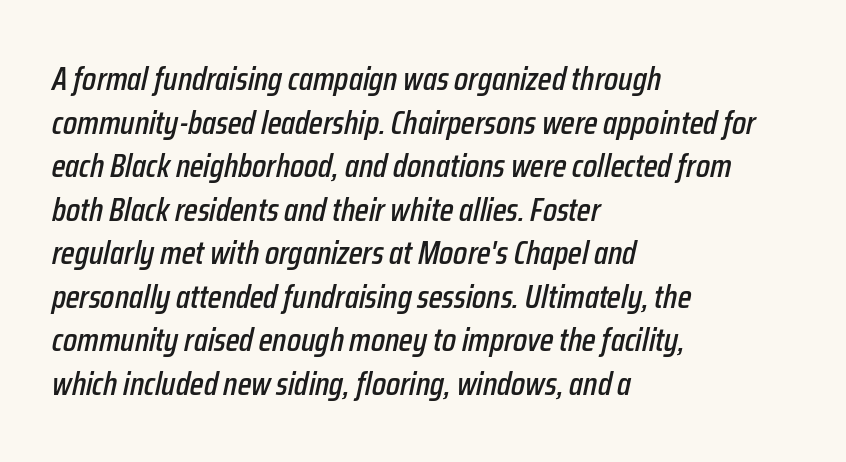
The image shows 33 px condensed type, italic (leaning right); set left-aligned, normal line spacing (1.32x), normal letter spacing, not underlined; low stroke contrast and a medium x-height.
